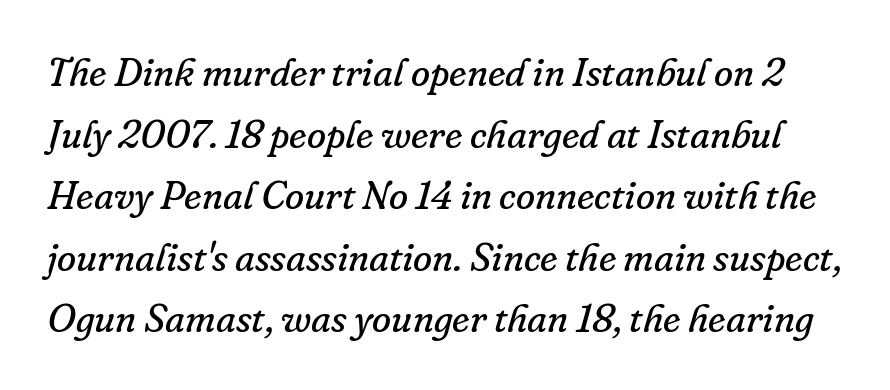
The space between consecutive lines is moderate. Nobody touched the tracking dial on this one. A typesetter would call this proportional, since set widths differ per character. The rendering shows small feet on the letterforms — a serif design.
